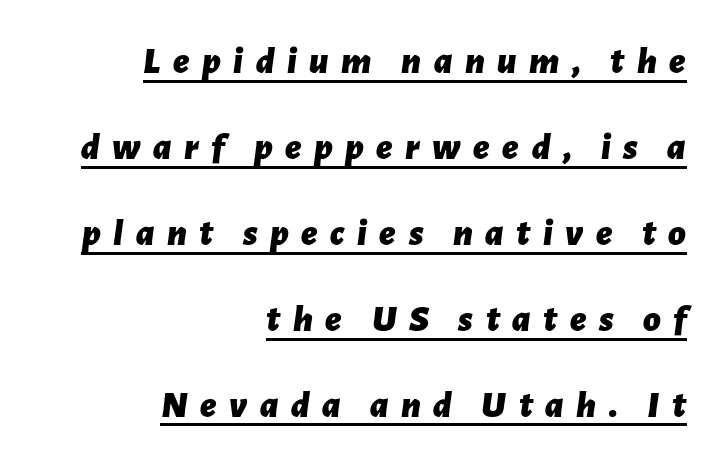
Q: Is the text bold? A: Yes.
Q: Is the text italic (slanted)? A: Yes, it leans right by about 7 degrees.
Q: Is the text underlined? A: Yes.
Q: How is the paragraph aligned? A: Right-aligned.
Q: Is the spacing between letters normal or unusually wide? A: Unusually wide.
Q: Is the spacing between lines tight, normal or loose? A: Loose.
Q: Width (condensed, normal, or wide)? A: Normal.
Q: Stroke contrast? A: Low.
Q: x-height? A: Medium.
Q: Monospaced? A: No.
